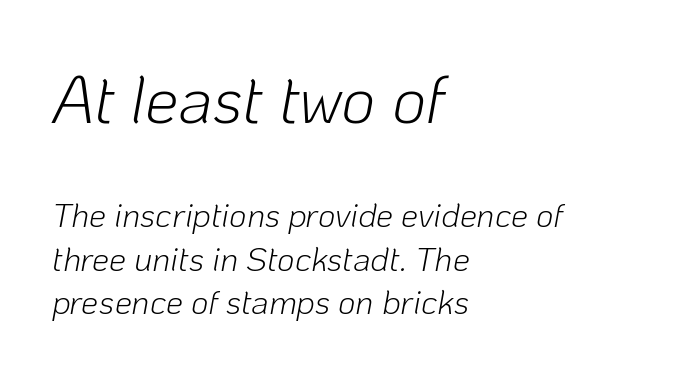
Q: Is the text bold? A: No.
Q: Is the text italic (slanted)? A: Yes, it leans right by about 10 degrees.
Q: Is the text underlined? A: No.
Q: How is the paragraph aligned? A: Left-aligned.
Q: Is the spacing between letters normal or unusually wide? A: Normal.
Q: Is the spacing between lines tight, normal or loose? A: Normal.
Q: Which block of text is set in a larger size, the first (top) or the second (bottom)? A: The first (top) one.
Q: Width (condensed, normal, or wide)? A: Normal.
Q: Stroke contrast? A: Low.
Q: x-height? A: Medium.
Q: Monospaced? A: No.
